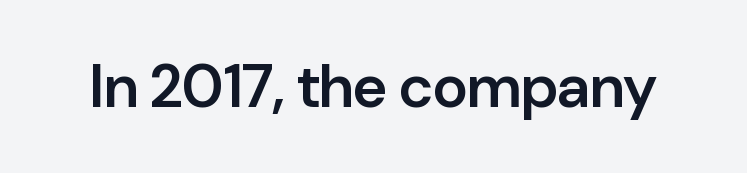
{"serif": "no", "italic": "no", "bold": "semi", "weight": "semibold", "width": "normal", "stroke_contrast": "low", "x_height": "medium", "monospaced": "no", "underline": "no", "letter_spacing": "normal", "letter_spacing_em": 0.0, "glyph_px": 60}
